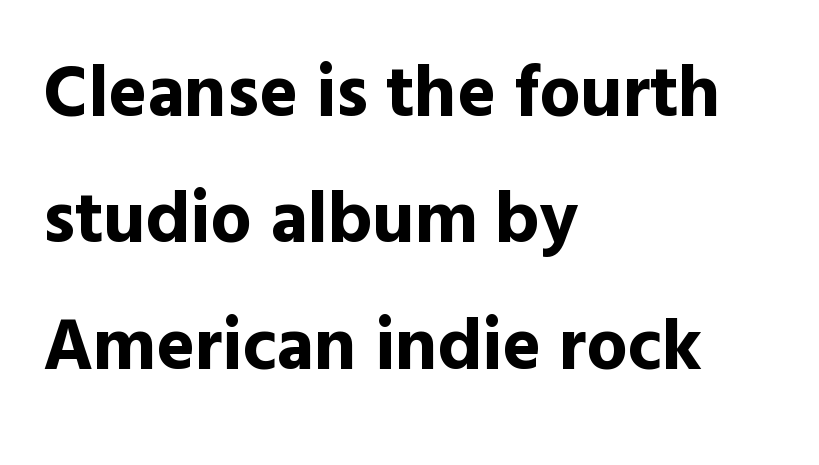
{"serif": "no", "italic": "no", "bold": "yes", "weight": "bold", "width": "normal", "x_height": "medium", "monospaced": "no", "underline": "no", "align": "left", "line_spacing_ratio": 1.73, "letter_spacing": "normal", "letter_spacing_em": 0.0, "glyph_px": 73}
